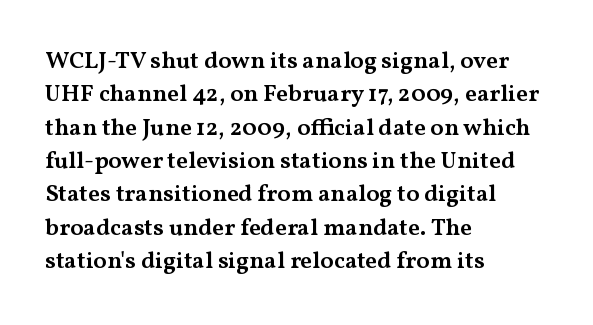
Does the lettering tilt? It doesn't — this is upright. Students, this is semibold: more ink than regular, less than bold. Is the block centered? No — it sits flush against the left margin. The block of text has a typical density, with ordinary space between rows.
